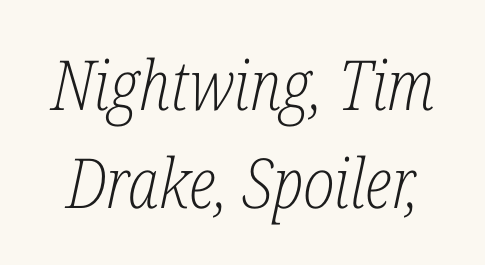
These lines keep a tight, regular rhythm from letter to letter. Does the lettering tilt? It does — this is italic. Descenders are the only things crossing below the line. A normal amount of white space separates one row of letters from the next.
